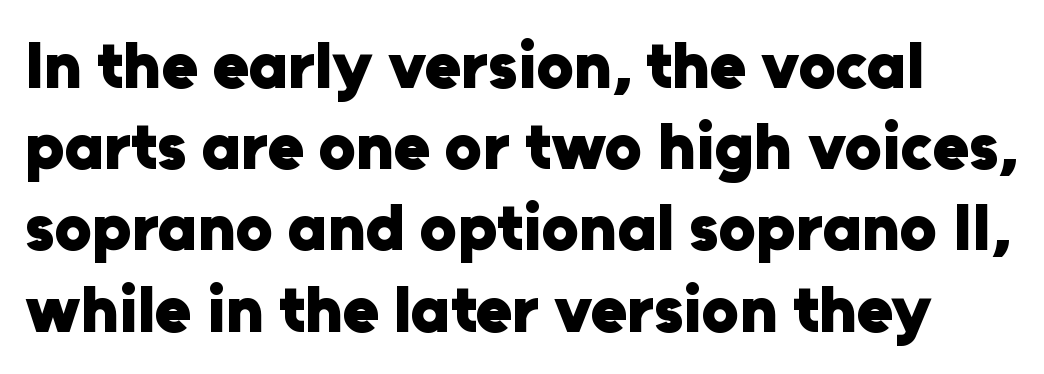
Set as a true bold cut, around the 700 mark. Tall strokes in this sample are plumb rather than angled. The type family on display is of the sans-serif kind. The zone under the glyphs is completely vacant.
